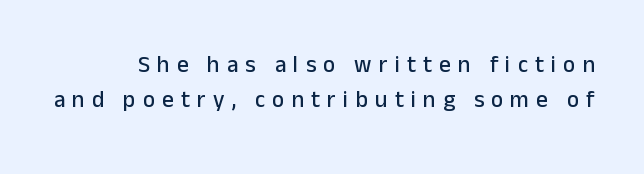
The area under the type is left untouched. Each new line begins a customary step beneath the previous one. The lettering holds an erect, upright posture throughout. The passage shown has open, widely tracked lettering throughout.
